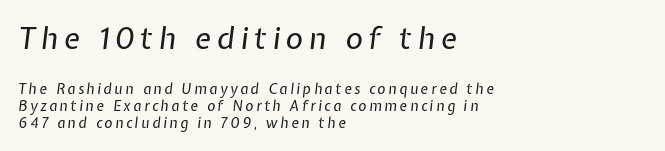
Q: Is the text bold? A: No.
Q: Is the text italic (slanted)? A: Yes, it leans right by about 7 degrees.
Q: Is the text underlined? A: No.
Q: How is the paragraph aligned? A: Left-aligned.
Q: Which block of text is set in a larger size, the first (top) or the second (bottom)? A: The first (top) one.
Q: Width (condensed, normal, or wide)? A: Normal.
Q: Stroke contrast? A: Low.
Q: x-height? A: Medium.
Q: Monospaced? A: No.
